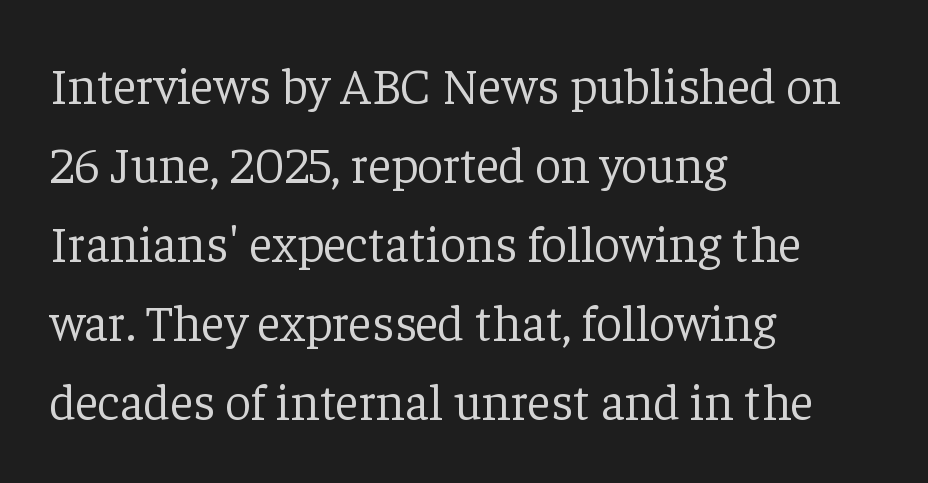
The image shows 51 px light serif type, upright; set left-aligned, normal line spacing (1.55x), normal letter spacing, not underlined; low stroke contrast and a medium x-height.
